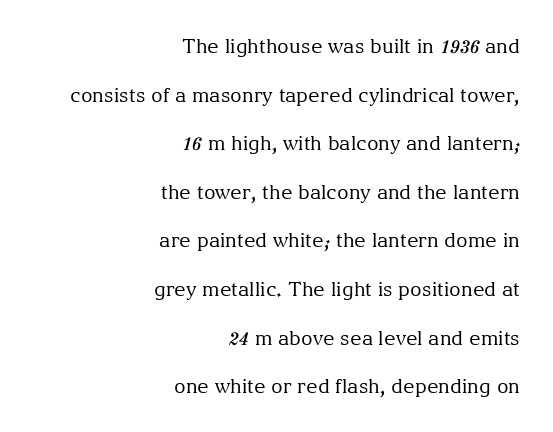
Q: Is the text bold? A: No.
Q: Is the text italic (slanted)? A: No, it is upright.
Q: Is the text underlined? A: No.
Q: How is the paragraph aligned? A: Right-aligned.
Q: Is the spacing between letters normal or unusually wide? A: Normal.
Q: Is the spacing between lines tight, normal or loose? A: Loose.
